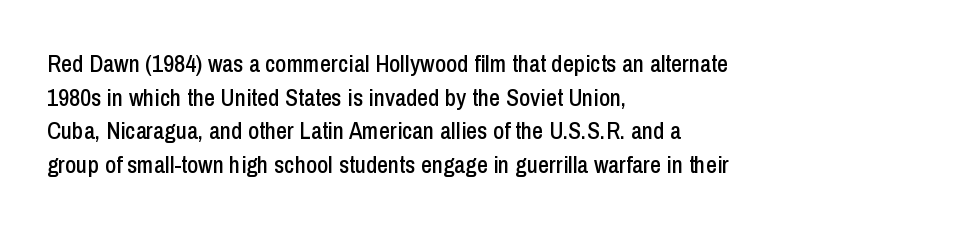
The image shows 24 px text type, upright; set left-aligned, normal line spacing (1.4x), normal letter spacing, not underlined.
